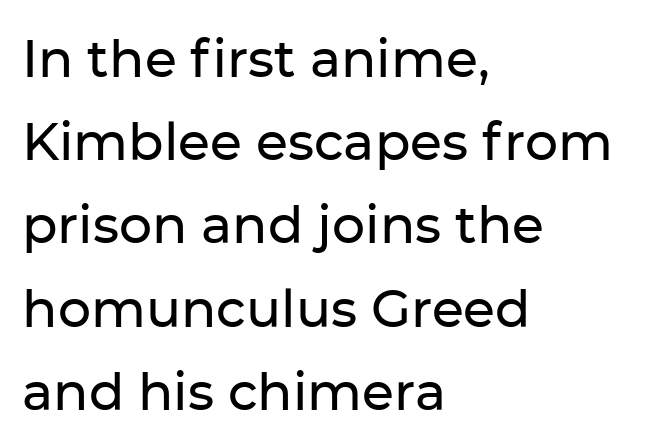
Line starts are locked; line ends wander. The gaps between neighbouring characters are ordinary and unremarkable. The gap between lines stays unmarked. Is this a fixed-width face? No — the glyphs have proportional, varying widths.
